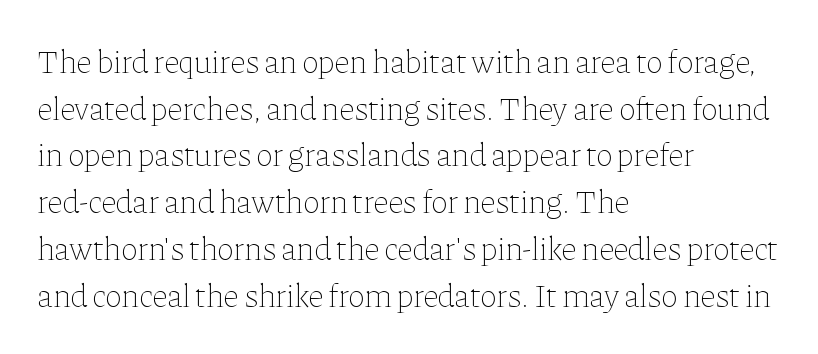
No word sits above an underline. Is this a heavy cut? Hardly; it is regular or lighter. Horizontal bands of white between lines are of average thickness. The rendering uses natural spacing where letterforms have individual widths. This sample is left-justified, so line endings fall wherever the words run out.
